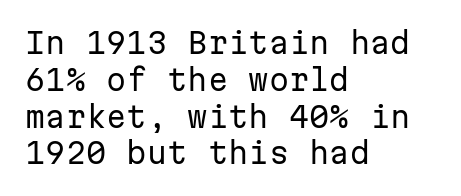
{"serif": "no", "italic": "no", "bold": "no", "weight": "regular", "width": "normal", "stroke_contrast": "low", "x_height": "medium", "monospaced": "yes", "underline": "no", "align": "left", "line_spacing": "normal", "line_spacing_ratio": 1.27, "letter_spacing": "normal", "letter_spacing_em": 0.0, "glyph_px": 29}
